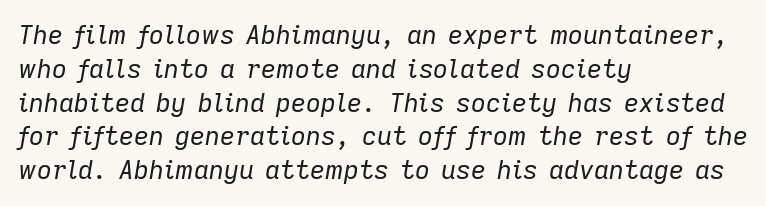
Q: Is the text bold? A: No.
Q: Is the text italic (slanted)? A: Yes, it leans right by about 9 degrees.
Q: Is the text underlined? A: No.
Q: How is the paragraph aligned? A: Left-aligned.
Q: Is the spacing between letters normal or unusually wide? A: Normal.
Q: Is the spacing between lines tight, normal or loose? A: Normal.
